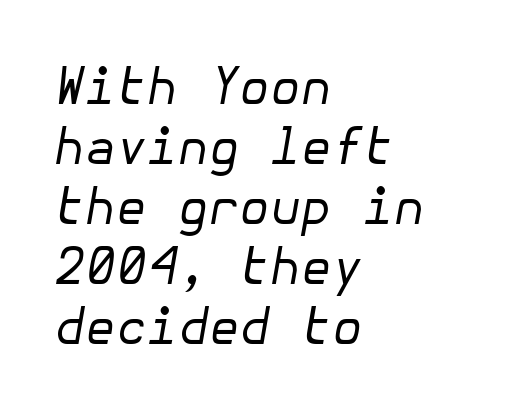
The text carries the slant typical of an italic or oblique font. The passage shown is not underscored anywhere. The paragraph has a hard left edge and a soft right edge. Stroke mass is kept to a normal reading level or below. What stands out about the letter spacing? Nothing — it is the standard amount.
